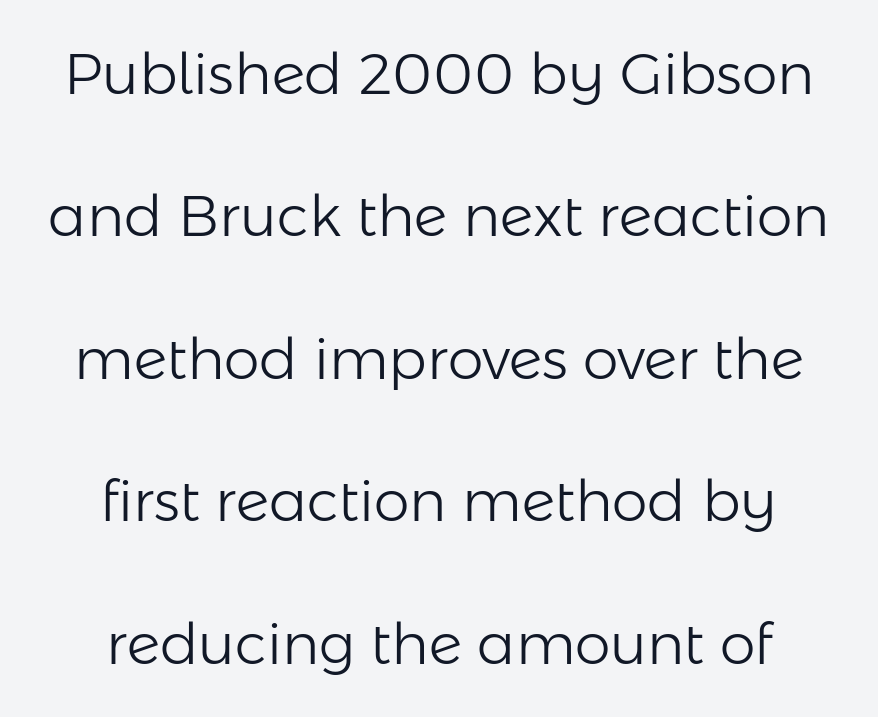
Character widths vary here, with narrow letters taking less room than wide ones. Honestly, there is no underline to notice here at all. Where is the straight margin? There isn't one; the lines are centered. Stems and bowls with no extra thickness — not bold. You can tell from the bare stems that sans-serif type was used.
